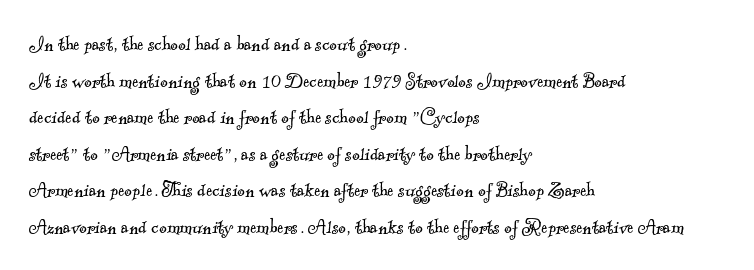
Q: Is the text bold? A: No.
Q: Is the text underlined? A: No.
Q: How is the paragraph aligned? A: Left-aligned.
Q: Is the spacing between letters normal or unusually wide? A: Normal.
Q: Is the spacing between lines tight, normal or loose? A: Normal.
